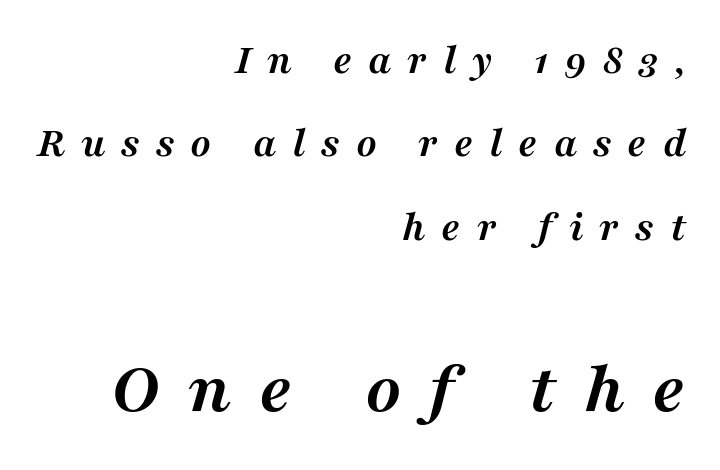
Q: Is the text bold? A: Yes.
Q: Is the text italic (slanted)? A: Yes, it leans right by about 16 degrees.
Q: Is the typeface a serif or a sans-serif typeface? A: Serif.
Q: Is the text underlined? A: No.
Q: How is the paragraph aligned? A: Right-aligned.
Q: Is the spacing between letters normal or unusually wide? A: Unusually wide.
Q: Is the spacing between lines tight, normal or loose? A: Loose.
Q: Which block of text is set in a larger size, the first (top) or the second (bottom)? A: The second (bottom) one.
Q: Width (condensed, normal, or wide)? A: Normal.
Q: Stroke contrast? A: Medium.
Q: x-height? A: Medium.
Q: Monospaced? A: No.
